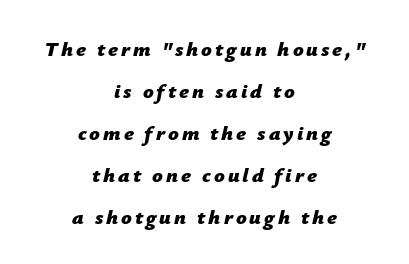
The image shows 21 px bold type, italic (leaning right); set centered, loose line spacing (2.0x), not underlined.
